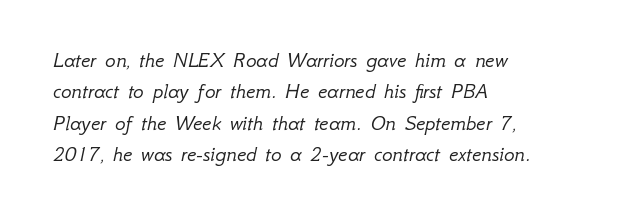
{"italic": "yes", "lean": "right", "slant_degrees": 12, "bold": "no", "underline": "no", "align": "left", "line_spacing": "normal", "line_spacing_ratio": 1.43, "letter_spacing": "normal", "letter_spacing_em": 0.0, "glyph_px": 22}
